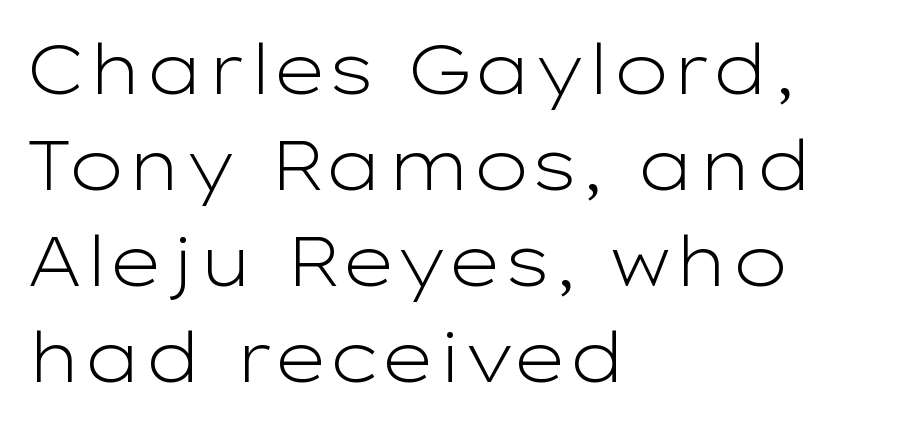
Q: Is the text bold? A: No.
Q: Is the text italic (slanted)? A: No, it is upright.
Q: Is the typeface a serif or a sans-serif typeface? A: Sans-serif.
Q: Is the text underlined? A: No.
Q: How is the paragraph aligned? A: Left-aligned.
Q: Is the spacing between letters normal or unusually wide? A: Normal.
Q: Is the spacing between lines tight, normal or loose? A: Normal.
Q: Width (condensed, normal, or wide)? A: Wide.
Q: Stroke contrast? A: Low.
Q: x-height? A: Medium.
Q: Monospaced? A: No.
